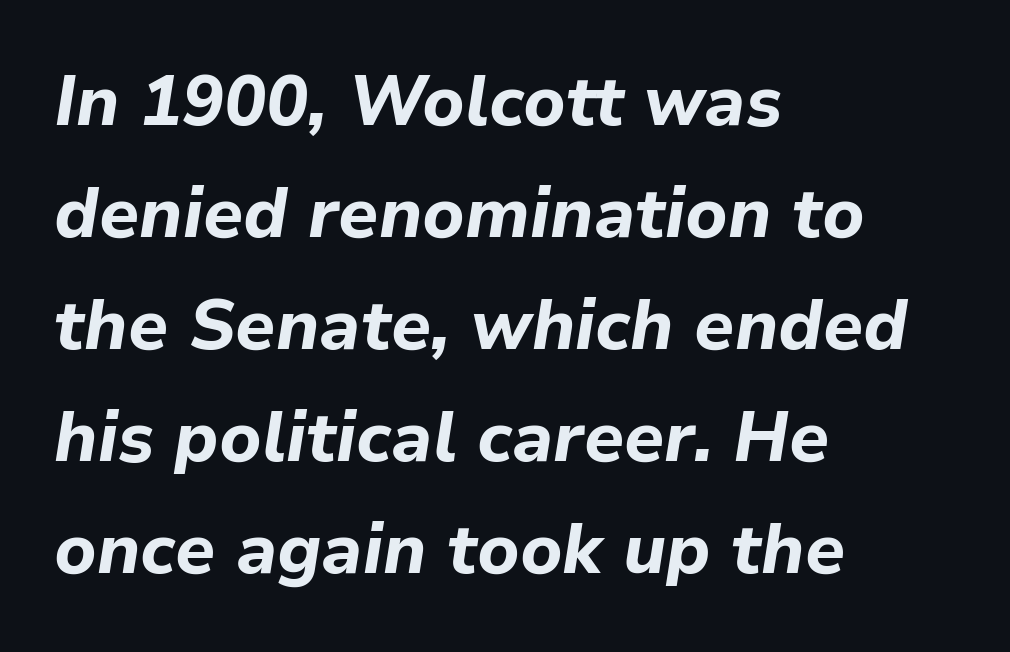
Q: Is the text bold? A: Yes.
Q: Is the text italic (slanted)? A: Yes, it leans right by about 9 degrees.
Q: Is the text underlined? A: No.
Q: How is the paragraph aligned? A: Left-aligned.
Q: Is the spacing between letters normal or unusually wide? A: Normal.
Q: Is the spacing between lines tight, normal or loose? A: Normal.
Q: Width (condensed, normal, or wide)? A: Normal.
Q: Stroke contrast? A: Low.
Q: x-height? A: Medium.
Q: Monospaced? A: No.
